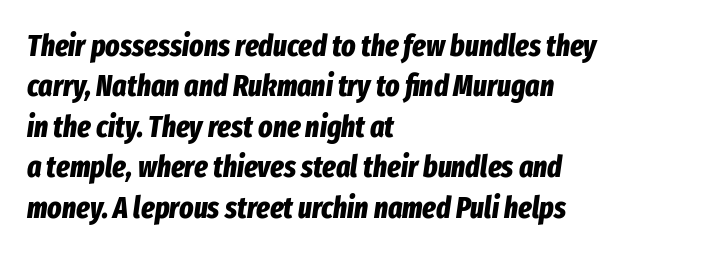
The image shows 30 px bold, condensed type, italic (leaning right); set left-aligned, normal line spacing (1.35x), normal letter spacing, not underlined; low stroke contrast and a medium x-height.
